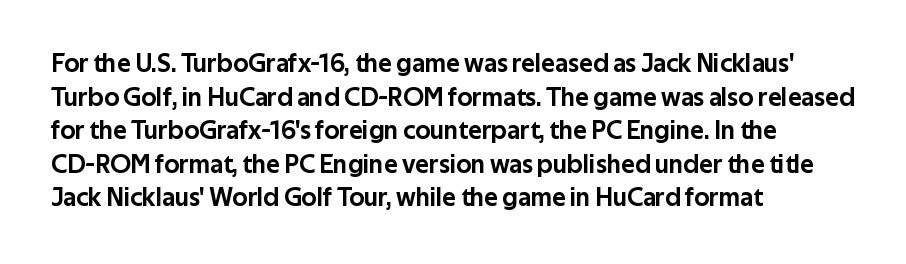
{"italic": "no", "underline": "no", "align": "left", "line_spacing": "normal", "line_spacing_ratio": 1.29, "letter_spacing": "normal", "letter_spacing_em": 0.0, "glyph_px": 26}
